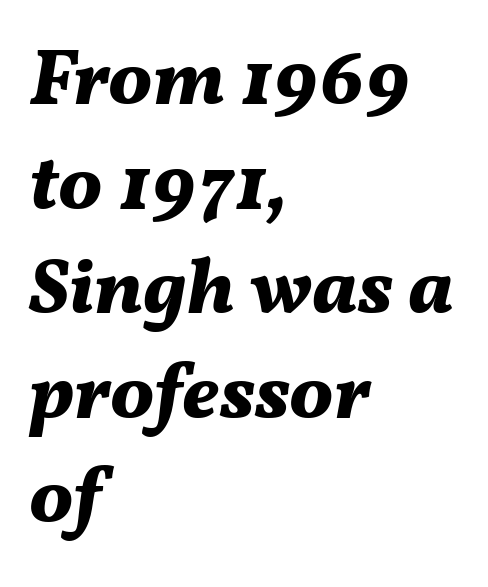
Q: Is the text bold? A: Yes.
Q: Is the text italic (slanted)? A: Yes, it leans right by about 11 degrees.
Q: Is the text underlined? A: No.
Q: How is the paragraph aligned? A: Left-aligned.
Q: Is the spacing between letters normal or unusually wide? A: Normal.
Q: Is the spacing between lines tight, normal or loose? A: Normal.
Q: Width (condensed, normal, or wide)? A: Normal.
Q: Stroke contrast? A: Medium.
Q: x-height? A: Medium.
Q: Monospaced? A: No.
